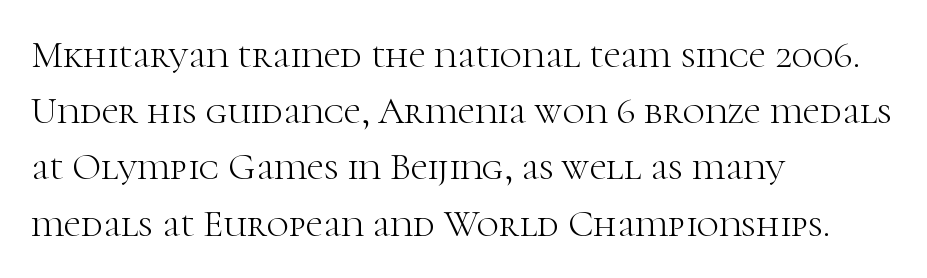
The image shows 38 px light serif type, upright; set left-aligned, normal line spacing (1.48x), normal letter spacing, not underlined; high stroke contrast and a medium x-height.
